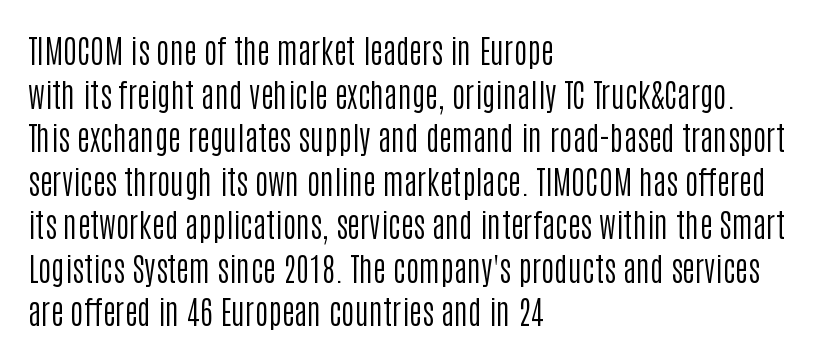
{"serif": "no", "italic": "no", "bold": "no", "weight": "regular", "width": "condensed", "stroke_contrast": "low", "x_height": "large", "monospaced": "no", "underline": "no", "align": "left", "line_spacing": "normal", "line_spacing_ratio": 1.36, "letter_spacing": "normal", "letter_spacing_em": 0.0, "glyph_px": 32}
